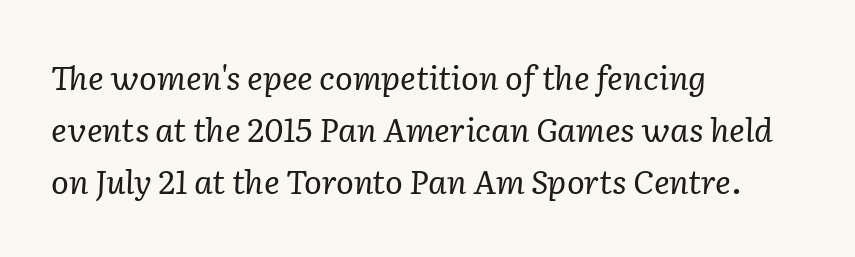
Q: Is the text bold? A: No.
Q: Is the text italic (slanted)? A: Yes, it leans right by about 2 degrees.
Q: Is the typeface a serif or a sans-serif typeface? A: Serif.
Q: Is the text underlined? A: No.
Q: How is the paragraph aligned? A: Left-aligned.
Q: Is the spacing between letters normal or unusually wide? A: Normal.
Q: Is the spacing between lines tight, normal or loose? A: Normal.
Q: Width (condensed, normal, or wide)? A: Normal.
Q: Stroke contrast? A: Low.
Q: x-height? A: Medium.
Q: Monospaced? A: No.
